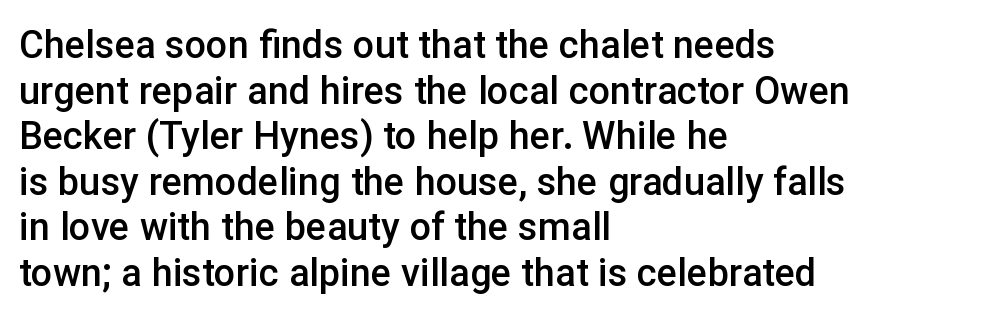
Nope, not italic — everything's standing straight. Font category for this specimen: sans-serif. Compared with an ordinary text face, these strokes are moderately heavier — a semibold. If you drew a ruler down the left edge, every line would touch it.
